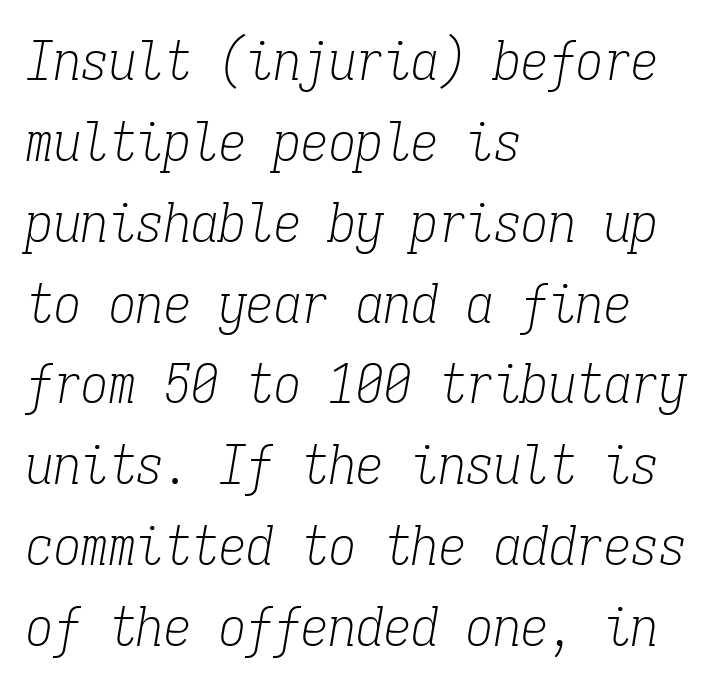
Q: Is the text bold? A: No.
Q: Is the text italic (slanted)? A: Yes, it leans right by about 9 degrees.
Q: Is the typeface a serif or a sans-serif typeface? A: Serif.
Q: Is the text underlined? A: No.
Q: How is the paragraph aligned? A: Left-aligned.
Q: Is the spacing between letters normal or unusually wide? A: Normal.
Q: Is the spacing between lines tight, normal or loose? A: Normal.
Q: Width (condensed, normal, or wide)? A: Condensed.
Q: Stroke contrast? A: Low.
Q: x-height? A: Medium.
Q: Monospaced? A: Yes.
